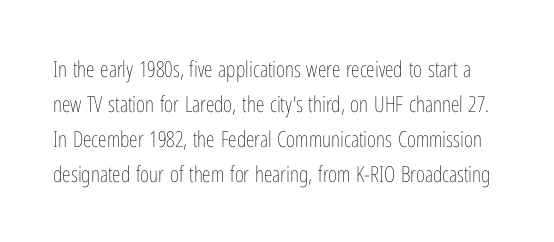
The image shows 22 px text type, upright; set normal line spacing (1.59x), normal letter spacing, not underlined.
